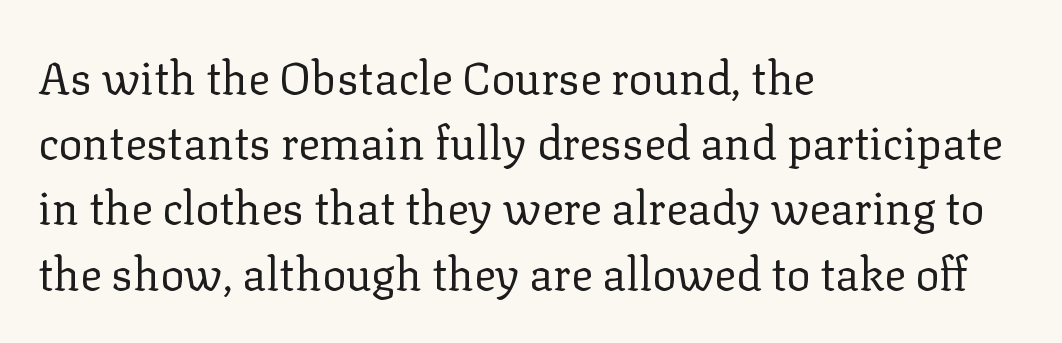
{"serif": "yes", "italic": "no", "bold": "no", "weight": "regular", "width": "normal", "stroke_contrast": "low", "x_height": "medium", "monospaced": "no", "underline": "no", "align": "left", "line_spacing": "normal", "line_spacing_ratio": 1.45, "letter_spacing": "normal", "letter_spacing_em": 0.0, "glyph_px": 45}
